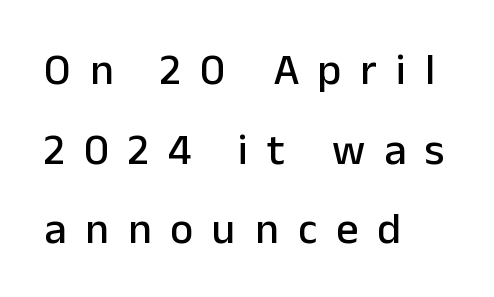
{"serif": "no", "italic": "no", "width": "normal", "stroke_contrast": "low", "x_height": "medium", "monospaced": "no", "underline": "no", "align": "left", "line_spacing_ratio": 1.81, "letter_spacing": "wide", "letter_spacing_em": 0.43, "glyph_px": 44}
